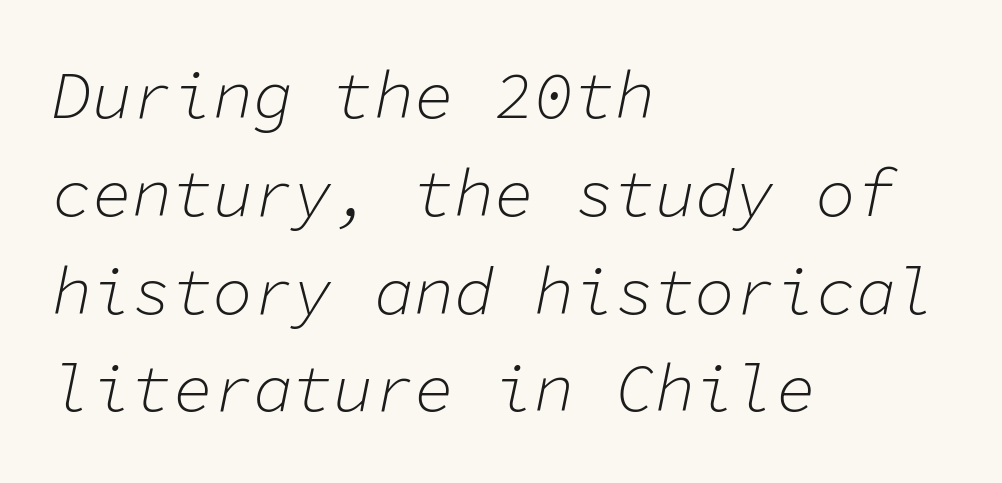
Q: Is the text bold? A: No.
Q: Is the text italic (slanted)? A: Yes, it leans right by about 11 degrees.
Q: Is the text underlined? A: No.
Q: How is the paragraph aligned? A: Left-aligned.
Q: Is the spacing between letters normal or unusually wide? A: Normal.
Q: Is the spacing between lines tight, normal or loose? A: Normal.
Q: Width (condensed, normal, or wide)? A: Normal.
Q: Stroke contrast? A: Low.
Q: x-height? A: Medium.
Q: Monospaced? A: Yes.
